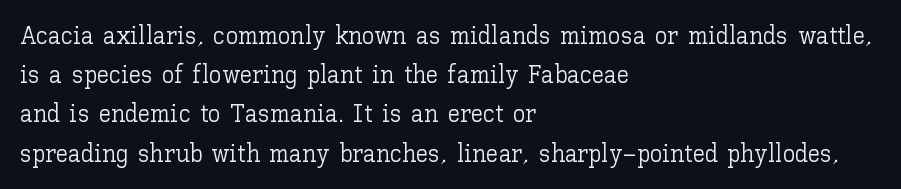
The image shows 25 px text type, upright; set left-aligned, normal line spacing (1.57x), normal letter spacing, not underlined.
